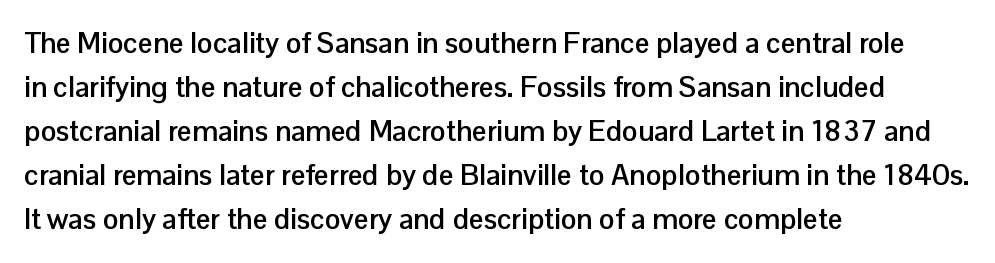
The image shows 29 px semibold sans-serif type, upright; set left-aligned, normal line spacing (1.52x), normal letter spacing, not underlined; low stroke contrast and a medium x-height.
